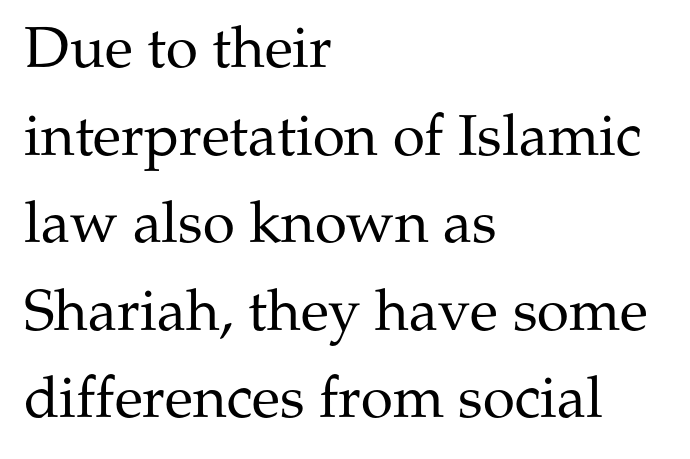
The image shows 58 px regular-weight serif type, upright; set left-aligned, normal line spacing (1.51x), normal letter spacing, not underlined; medium stroke contrast and a medium x-height.
